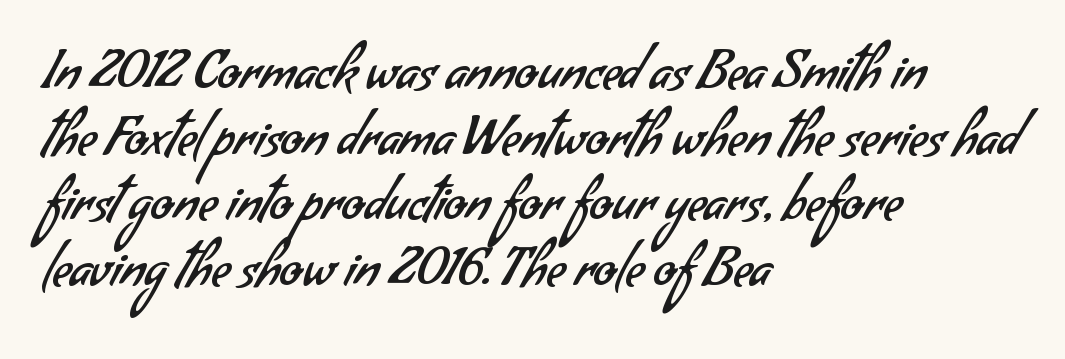
The image shows 52 px regular-weight sans-serif type; set left-aligned, normal line spacing (1.26x), normal letter spacing, not underlined; low stroke contrast and a small x-height.
